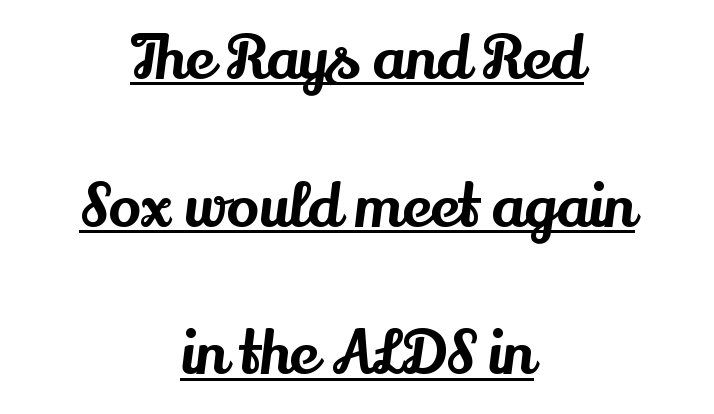
The image shows 60 px serif type; set centered, loose line spacing (2.46x), normal letter spacing, underlined; medium stroke contrast and a small x-height.
